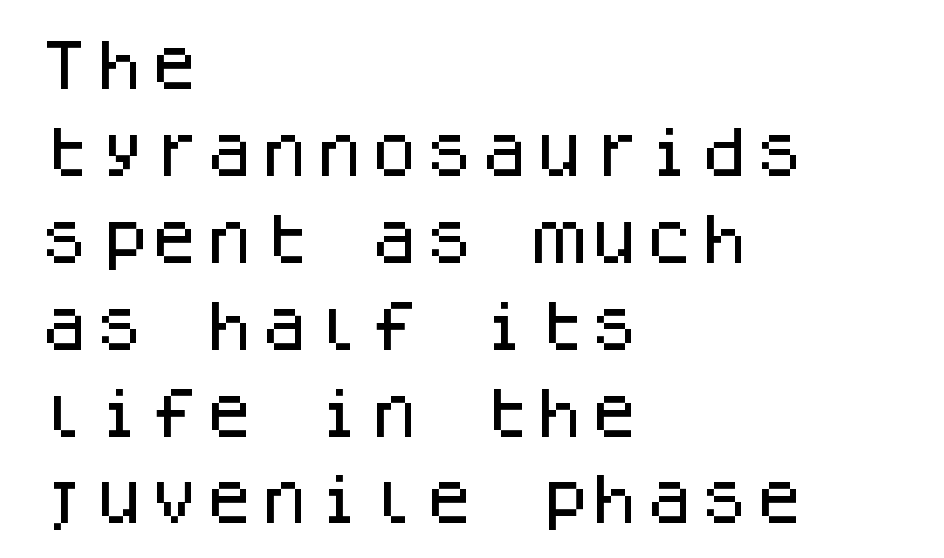
How would I describe the line gaps? Plain and ordinary. No feet cap the strokes, marking this as sans-serif type. You can tell it's not italic because the verticals are truly vertical. Note the uniform advance width — an 'i' takes as much space as an 'm'. Caption: standard tracking, unaltered.
